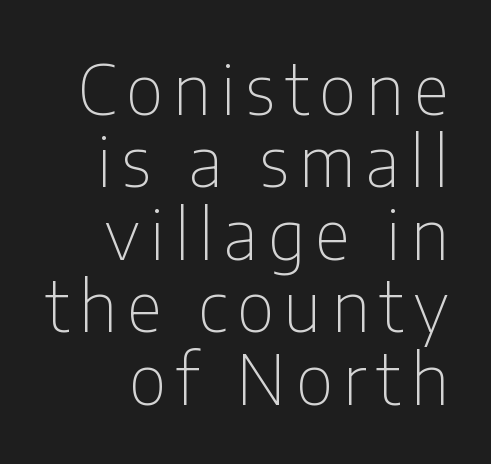
Vertical spacing — tight. Each stroke keeps to a modest, everyday thickness or less. A flush-right, rag-left setting is used for this passage. This is the regular roman posture of the typeface. Spacing verdict: proportional, widths tailored to each character.
